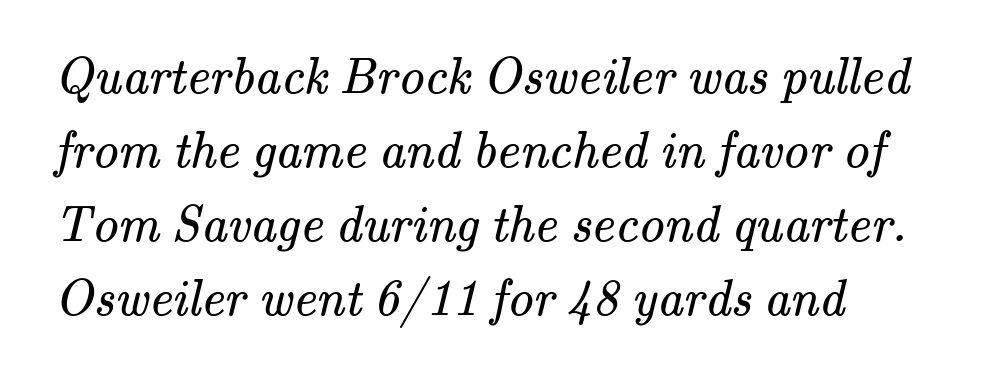
The typesetter chose a ragged-right arrangement here. The designer left line spacing at the default. The letters sit at their default tracking, neither squeezed nor spread. Anything drawn beneath the words? Only blank space. Note the varied advance widths — an 'i' is clearly narrower than an 'm'. Yep, those are serifs on the letters.
